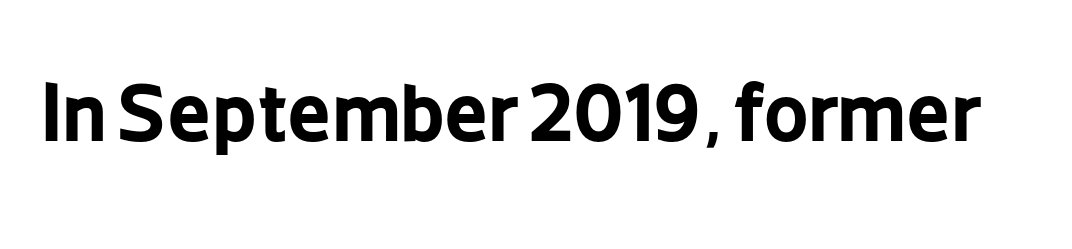
The image shows 77 px bold, condensed sans-serif type, upright; set normal letter spacing, not underlined; low stroke contrast and a medium x-height.
